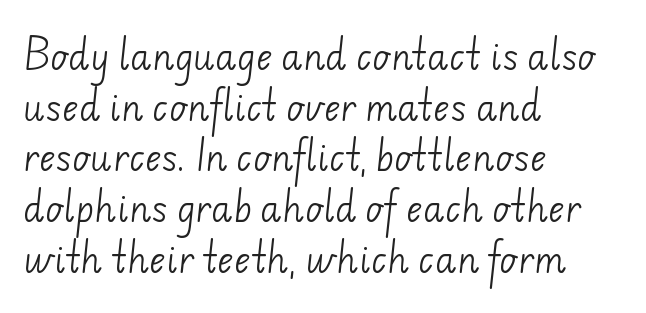
The image shows 35 px light sans-serif type; set left-aligned, normal line spacing (1.45x), normal letter spacing, not underlined; low stroke contrast and a small x-height.
